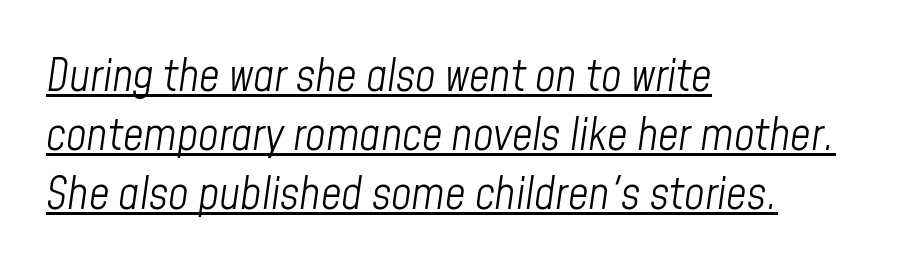
Q: Is the text bold? A: No.
Q: Is the text italic (slanted)? A: Yes, it leans right by about 8 degrees.
Q: Is the text underlined? A: Yes.
Q: How is the paragraph aligned? A: Left-aligned.
Q: Is the spacing between letters normal or unusually wide? A: Normal.
Q: Is the spacing between lines tight, normal or loose? A: Normal.
Q: Width (condensed, normal, or wide)? A: Condensed.
Q: Stroke contrast? A: Low.
Q: x-height? A: Medium.
Q: Monospaced? A: No.
